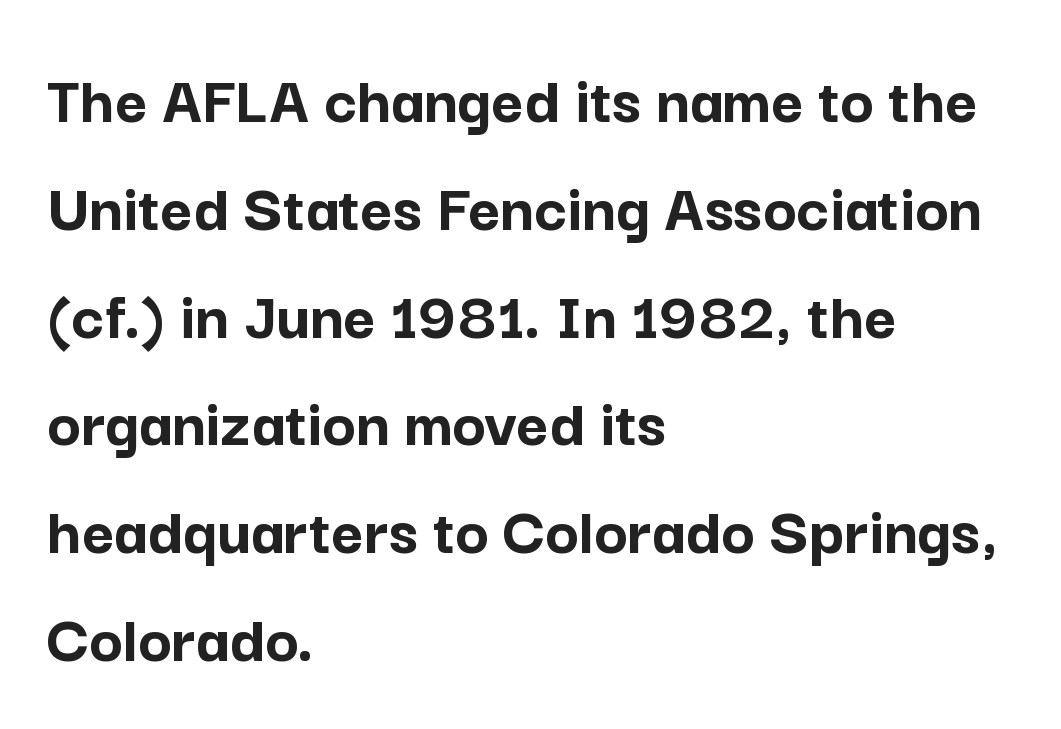
Q: Is the text bold? A: Yes.
Q: Is the text italic (slanted)? A: No, it is upright.
Q: Is the typeface a serif or a sans-serif typeface? A: Sans-serif.
Q: Is the text underlined? A: No.
Q: How is the paragraph aligned? A: Left-aligned.
Q: Is the spacing between letters normal or unusually wide? A: Normal.
Q: Is the spacing between lines tight, normal or loose? A: Normal.
Q: Width (condensed, normal, or wide)? A: Normal.
Q: Stroke contrast? A: Low.
Q: x-height? A: Medium.
Q: Monospaced? A: No.
